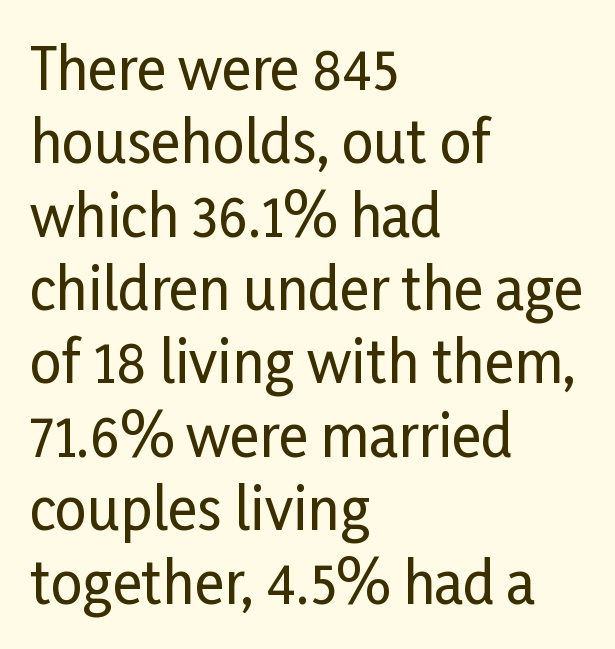
The image shows 56 px condensed sans-serif type, upright; set left-aligned, normal line spacing (1.31x), normal letter spacing, not underlined; low stroke contrast and a medium x-height.
